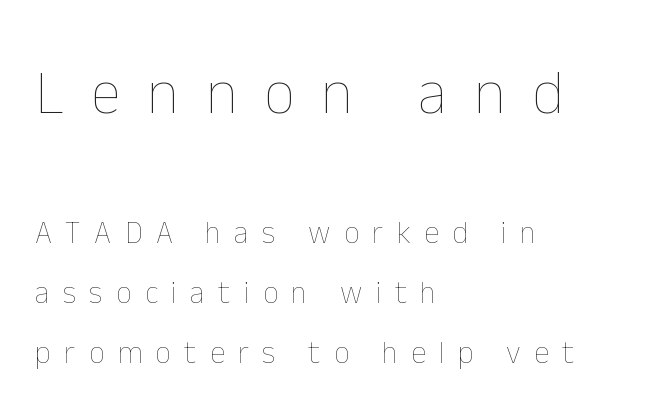
The lettering holds an erect, upright posture throughout. Rule under the text: the space is simply empty. Words appear elongated and porous because spacing is wide. Do the characters align in a grid? No, the font is proportional.
